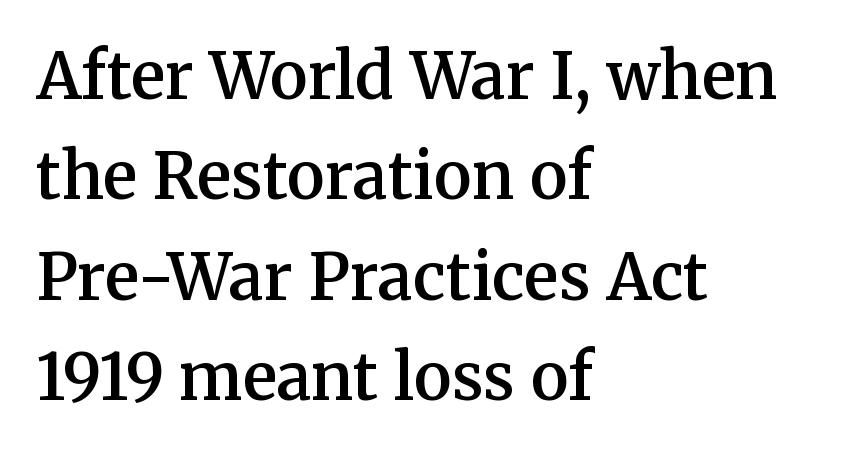
Q: Is the text bold? A: Semi-bold.
Q: Is the text italic (slanted)? A: No, it is upright.
Q: Is the typeface a serif or a sans-serif typeface? A: Serif.
Q: Is the text underlined? A: No.
Q: How is the paragraph aligned? A: Left-aligned.
Q: Is the spacing between letters normal or unusually wide? A: Normal.
Q: Is the spacing between lines tight, normal or loose? A: Normal.
Q: Width (condensed, normal, or wide)? A: Normal.
Q: Stroke contrast? A: Medium.
Q: x-height? A: Medium.
Q: Monospaced? A: No.
